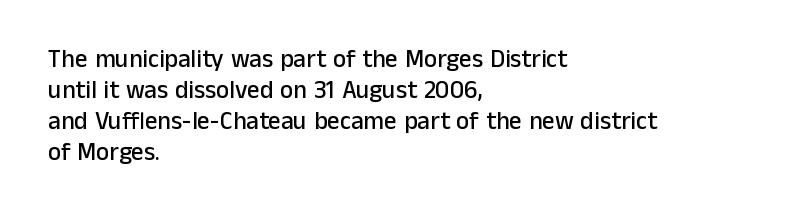
Q: Is the text italic (slanted)? A: No, it is upright.
Q: Is the text underlined? A: No.
Q: How is the paragraph aligned? A: Left-aligned.
Q: Is the spacing between letters normal or unusually wide? A: Normal.
